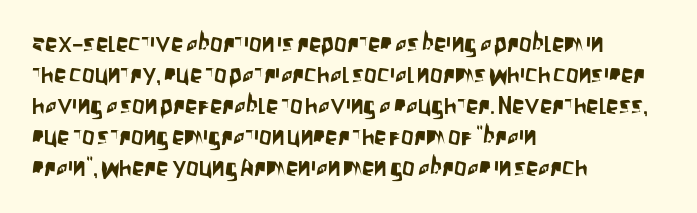
The image shows 25 px text type, upright; set left-aligned, line spacing 1.24x, normal letter spacing, not underlined.
